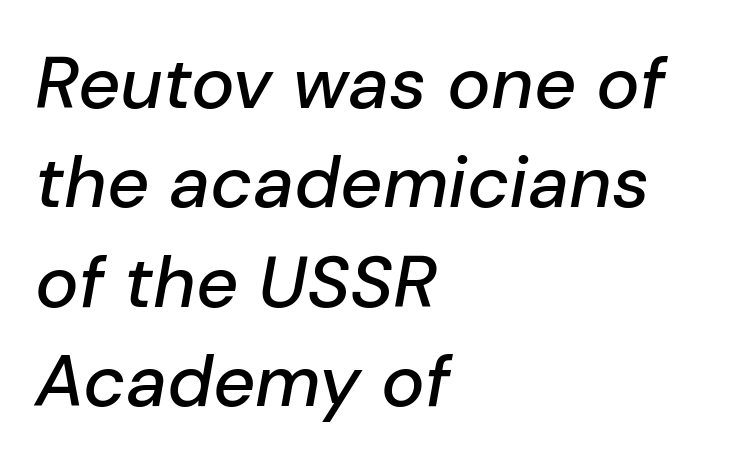
Q: Is the text italic (slanted)? A: Yes, it leans right by about 10 degrees.
Q: Is the text underlined? A: No.
Q: How is the paragraph aligned? A: Left-aligned.
Q: Is the spacing between letters normal or unusually wide? A: Normal.
Q: Is the spacing between lines tight, normal or loose? A: Normal.
Q: Width (condensed, normal, or wide)? A: Normal.
Q: Stroke contrast? A: Low.
Q: x-height? A: Medium.
Q: Monospaced? A: No.
